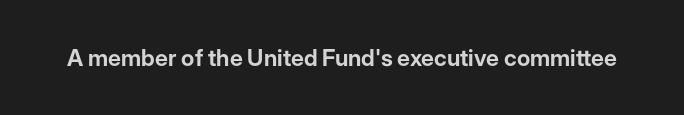
Q: Is the text italic (slanted)? A: No, it is upright.
Q: Is the text underlined? A: No.
Q: Is the spacing between letters normal or unusually wide? A: Normal.
